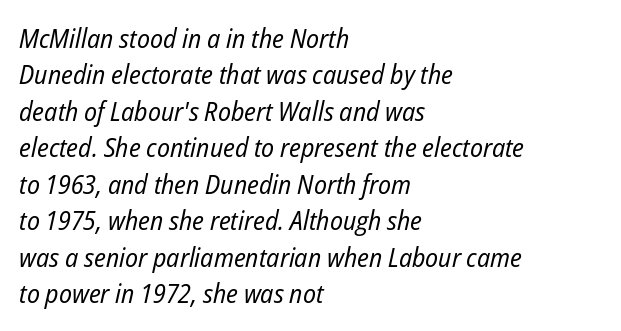
{"italic": "yes", "lean": "right", "slant_degrees": 12, "bold": "no", "underline": "no", "align": "left", "line_spacing": "normal", "line_spacing_ratio": 1.35, "letter_spacing": "normal", "letter_spacing_em": 0.0, "glyph_px": 27}
